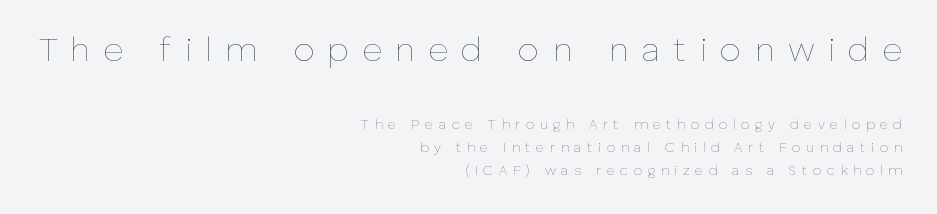
Tall strokes in this sample are plumb rather than angled. Heft: none added — not bold. Reading down the block, your eye finds every line finishing at a fixed right position. The designer gave the opening block more size than the closing block. Letter spacing: wide. Line spacing here is normal.
